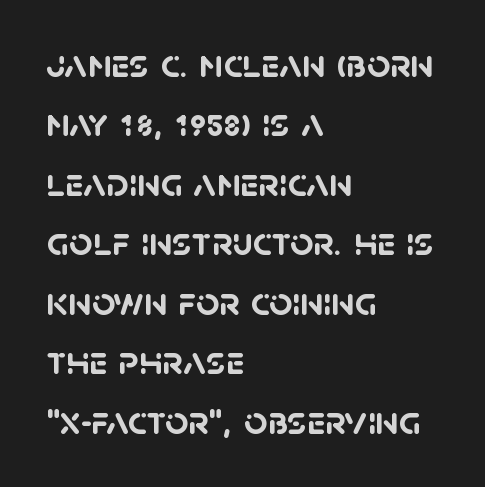
Horizontally, the lines are justified to the leading edge only. The specimen omits any rule beneath the text block's lines. Leading: standard. Look at the bottom of the vertical strokes: they stop flat, with no serifs. Glyph-to-glyph distance matches everyday printed text.
